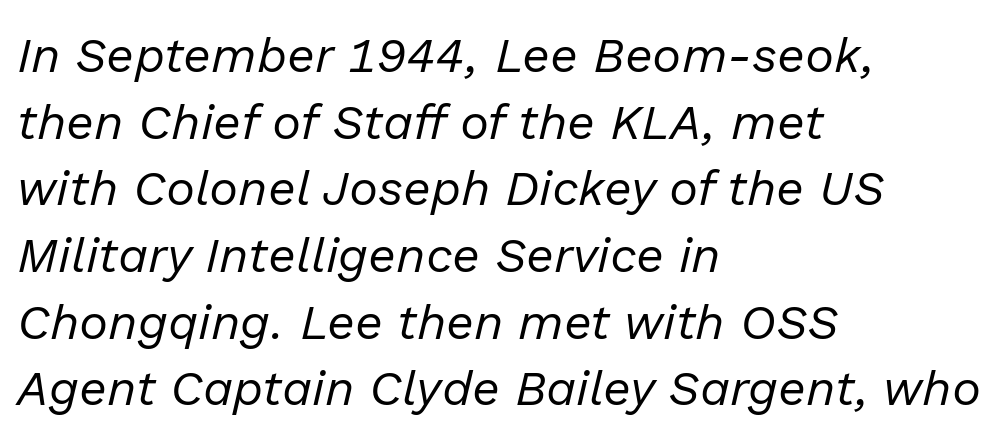
{"italic": "yes", "lean": "right", "slant_degrees": 13, "bold": "no", "weight": "regular", "width": "normal", "stroke_contrast": "low", "x_height": "medium", "monospaced": "no", "underline": "no", "align": "left", "line_spacing": "normal", "line_spacing_ratio": 1.36, "letter_spacing": "normal", "letter_spacing_em": 0.0, "glyph_px": 49}
